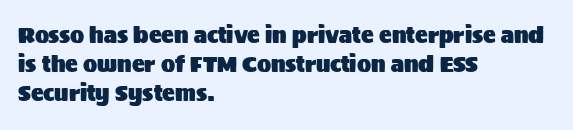
The image shows 21 px text type, upright; set left-aligned, normal line spacing (1.39x), normal letter spacing, not underlined.
